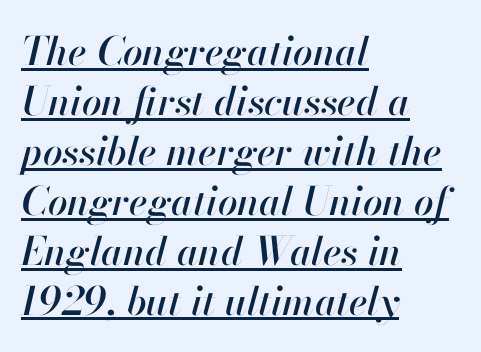
Q: Is the text italic (slanted)? A: Yes, it leans right by about 13 degrees.
Q: Is the text underlined? A: Yes.
Q: How is the paragraph aligned? A: Left-aligned.
Q: Is the spacing between letters normal or unusually wide? A: Normal.
Q: Is the spacing between lines tight, normal or loose? A: Normal.
Q: Width (condensed, normal, or wide)? A: Normal.
Q: Stroke contrast? A: High.
Q: x-height? A: Small.
Q: Monospaced? A: No.
